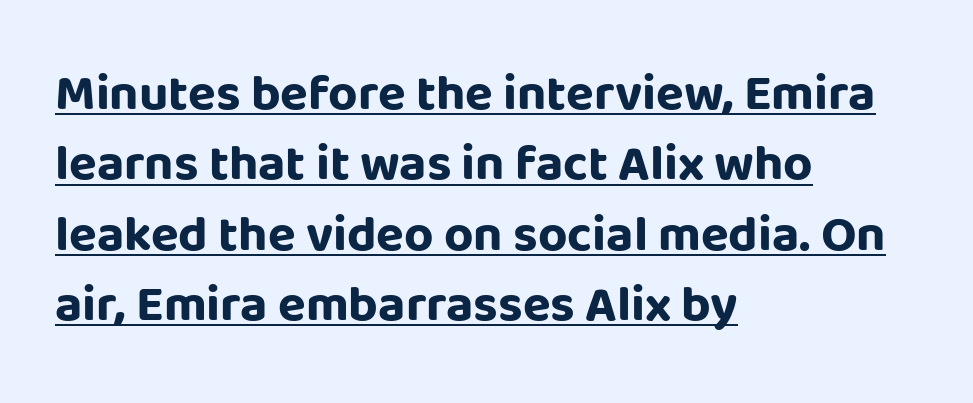
Is this a fixed-width face? No — the glyphs have proportional, varying widths. The lettering holds an erect, upright posture throughout. If you drew a ruler down the left edge, every line would touch it. This sample uses plain, unmodified letter spacing.
